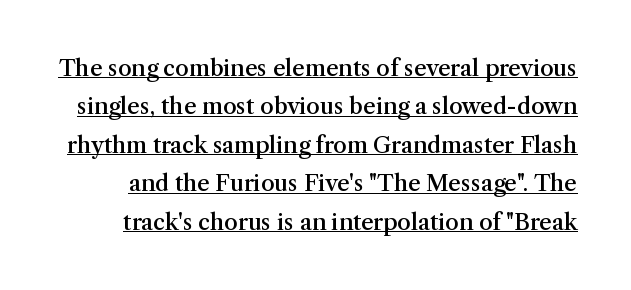
Glyph-to-glyph distance matches everyday printed text. Ordinary non-slanted type is in use. Emphasis is given by a line drawn under the lettering. Bold? Not quite — semibold, heavier than regular but stopping short.
